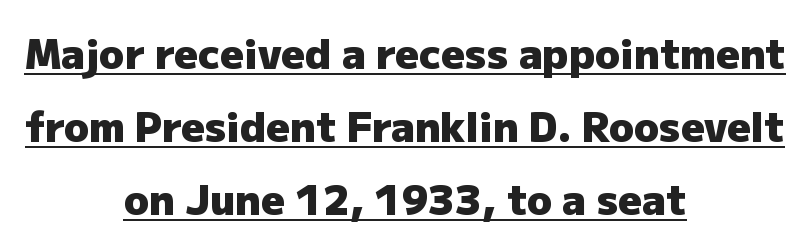
Q: Is the text bold? A: Yes.
Q: Is the text italic (slanted)? A: No, it is upright.
Q: Is the typeface a serif or a sans-serif typeface? A: Sans-serif.
Q: Is the text underlined? A: Yes.
Q: How is the paragraph aligned? A: Centered.
Q: Is the spacing between letters normal or unusually wide? A: Normal.
Q: Width (condensed, normal, or wide)? A: Normal.
Q: Stroke contrast? A: Low.
Q: x-height? A: Medium.
Q: Monospaced? A: No.
